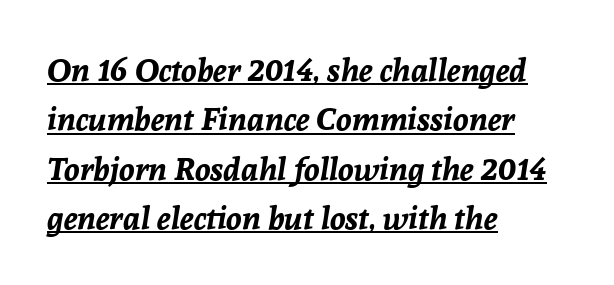
The whole block is typeset with a tilt. How would I describe the line gaps? Plain and ordinary. Is there an underline? Yes — a line sits under the letters. Stroke thickness is high; the sample reads as a true bold.
